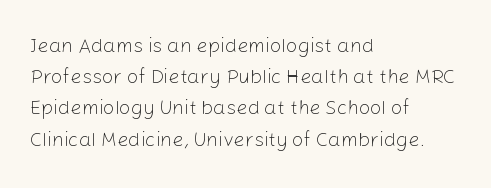
The image shows 20 px text type, upright; set left-aligned, normal line spacing (1.56x), normal letter spacing, not underlined.
